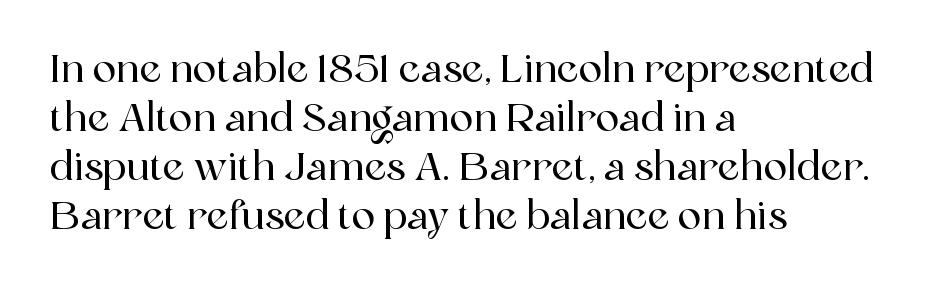
Q: Is the text italic (slanted)? A: No, it is upright.
Q: Is the typeface a serif or a sans-serif typeface? A: Serif.
Q: Is the text underlined? A: No.
Q: How is the paragraph aligned? A: Left-aligned.
Q: Is the spacing between letters normal or unusually wide? A: Normal.
Q: Is the spacing between lines tight, normal or loose? A: Normal.
Q: Width (condensed, normal, or wide)? A: Normal.
Q: x-height? A: Medium.
Q: Monospaced? A: No.
